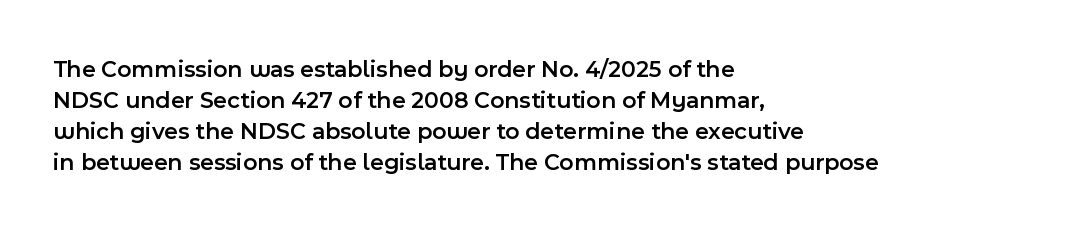
The strip under each line holds only bare page. Default kerning and tracking; the words read as compact shapes. This is the regular roman posture of the typeface. Regular leading. One-word summary of the alignment: left.
